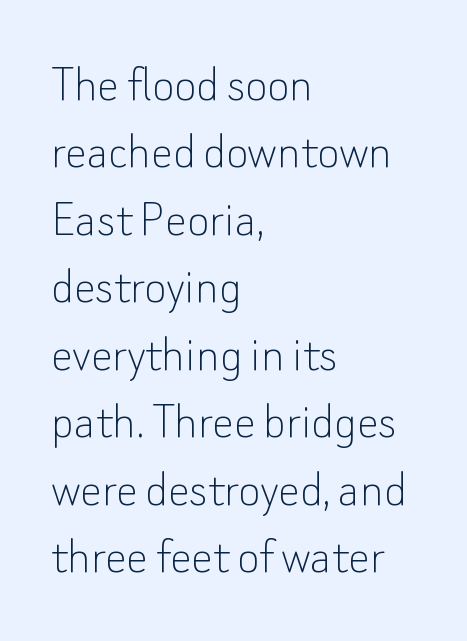
The image shows 54 px thin sans-serif type, upright; set left-aligned, normal line spacing (1.25x), normal letter spacing, not underlined; low stroke contrast and a small x-height.
